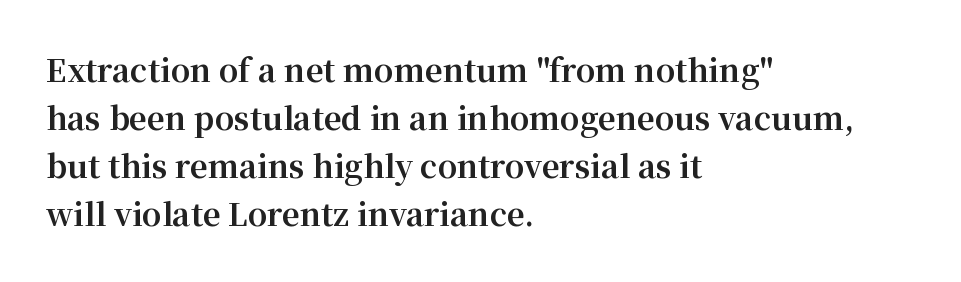
{"serif": "yes", "italic": "no", "bold": "yes", "weight": "bold", "width": "normal", "stroke_contrast": "medium", "x_height": "medium", "monospaced": "no", "underline": "no", "align": "left", "line_spacing": "normal", "line_spacing_ratio": 1.55, "letter_spacing": "normal", "letter_spacing_em": 0.0, "glyph_px": 31}
